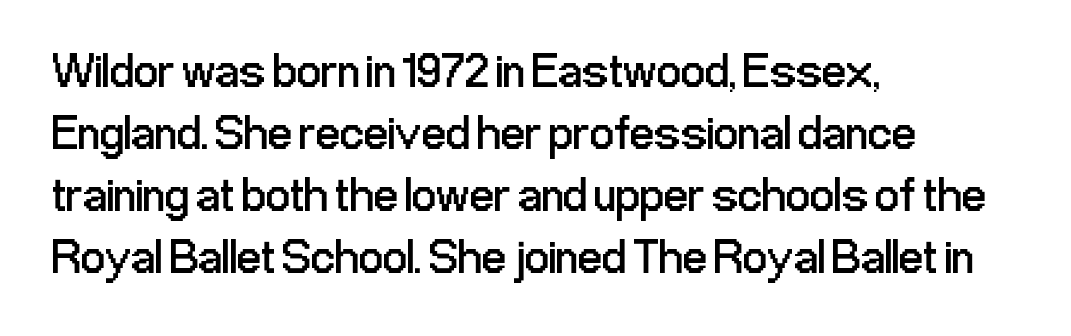
{"serif": "no", "italic": "no", "bold": "no", "weight": "regular", "width": "condensed", "stroke_contrast": "low", "x_height": "medium", "monospaced": "no", "underline": "no", "align": "left", "line_spacing": "normal", "line_spacing_ratio": 1.29, "letter_spacing": "normal", "letter_spacing_em": 0.0, "glyph_px": 48}
